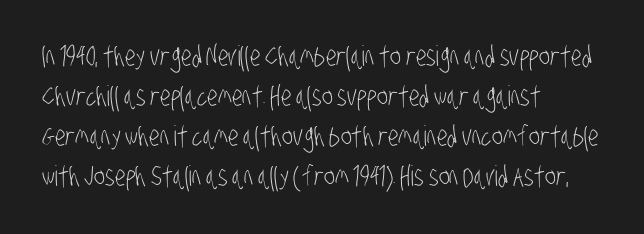
The image shows 28 px light, condensed sans-serif type; set left-aligned, normal line spacing (1.43x), normal letter spacing, not underlined; low stroke contrast and a large x-height.
